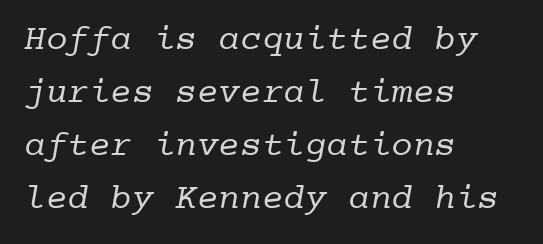
Q: Is the text bold? A: No.
Q: Is the typeface a serif or a sans-serif typeface? A: Serif.
Q: Is the text underlined? A: No.
Q: How is the paragraph aligned? A: Left-aligned.
Q: Is the spacing between letters normal or unusually wide? A: Normal.
Q: Is the spacing between lines tight, normal or loose? A: Normal.
Q: Width (condensed, normal, or wide)? A: Normal.
Q: Stroke contrast? A: Low.
Q: x-height? A: Medium.
Q: Monospaced? A: Yes.
